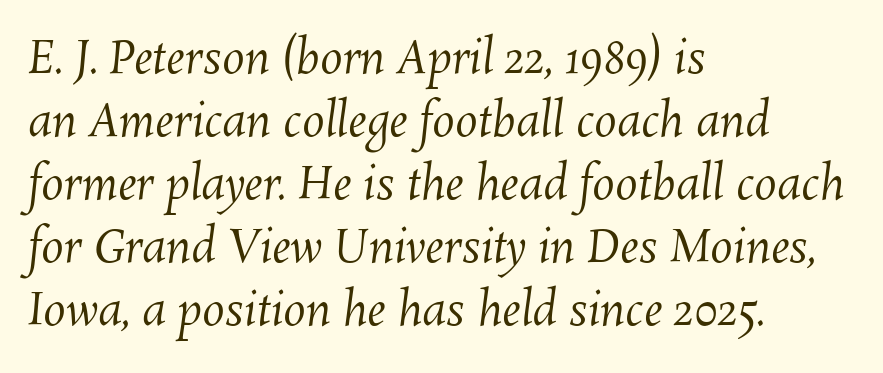
Q: Is the text bold? A: No.
Q: Is the text underlined? A: No.
Q: How is the paragraph aligned? A: Left-aligned.
Q: Is the spacing between letters normal or unusually wide? A: Normal.
Q: Is the spacing between lines tight, normal or loose? A: Normal.
Q: Width (condensed, normal, or wide)? A: Normal.
Q: Stroke contrast? A: Medium.
Q: x-height? A: Medium.
Q: Monospaced? A: No.
